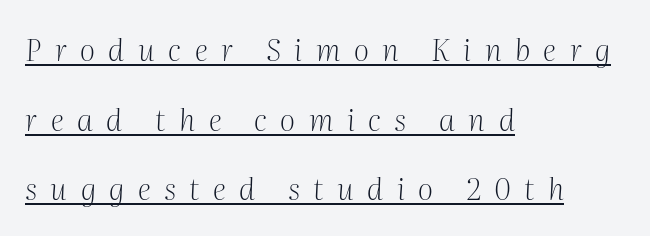
The image shows 30 px light serif type, italic (leaning right); set left-aligned, loose line spacing (2.32x), unusually wide letter spacing (+0.45 em), underlined; medium stroke contrast and a medium x-height.
